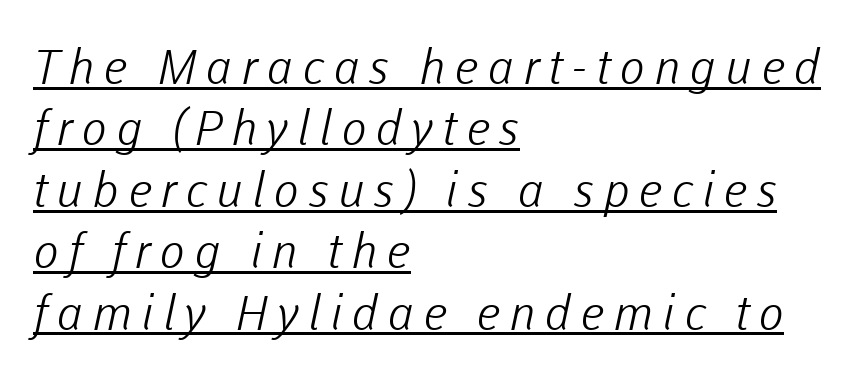
{"serif": "no", "bold": "no", "weight": "light", "width": "normal", "stroke_contrast": "low", "x_height": "medium", "monospaced": "no", "underline": "yes", "align": "left", "line_spacing": "normal", "line_spacing_ratio": 1.28, "glyph_px": 48}
